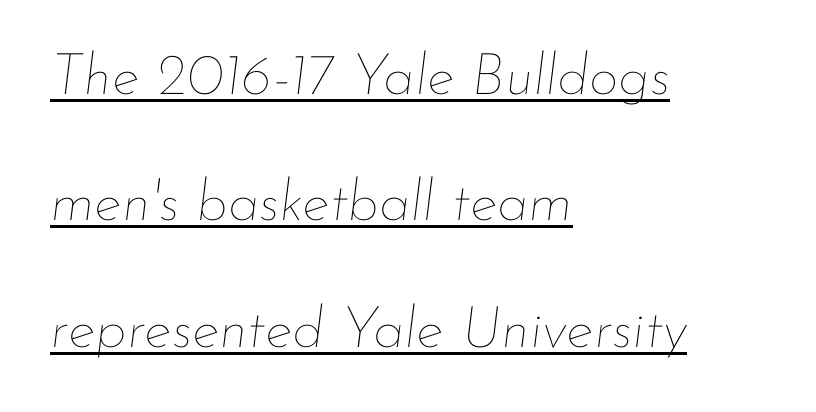
The image shows 58 px thin type, italic (leaning right); set left-aligned, loose line spacing (2.18x), normal letter spacing, underlined; low stroke contrast and a small x-height.
